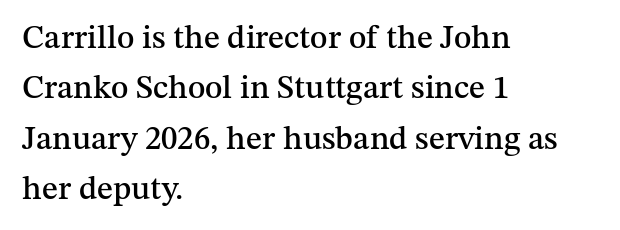
The paragraph has a hard left edge and a soft right edge. Think of a printed novel: that variable character pitch is what you see here. A roman cut, with each character standing at attention. Successive baselines arrive at the customary interval. Compared with typical body copy, the letter spacing here is the same. Typographically, this falls in the serif category.
